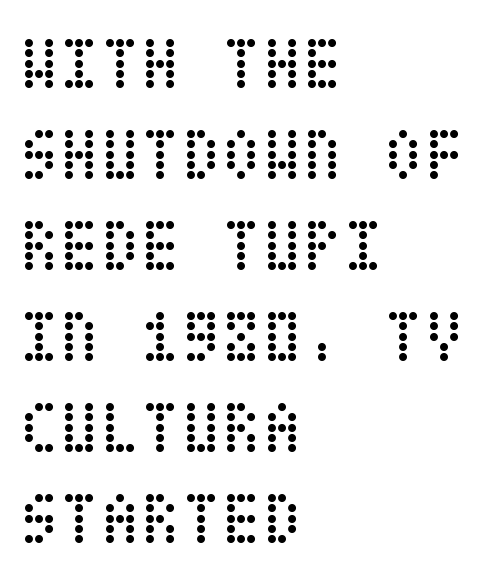
{"italic": "no", "bold": "no", "weight": "regular", "width": "condensed", "stroke_contrast": "low", "x_height": "large", "underline": "no", "align": "left", "line_spacing_ratio": 1.23, "letter_spacing": "normal", "letter_spacing_em": 0.0, "glyph_px": 74}
